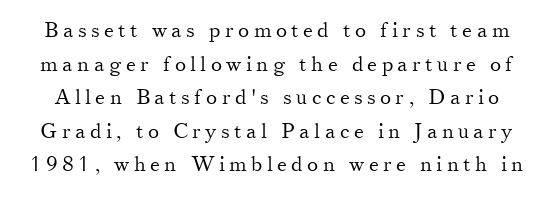
{"italic": "no", "bold": "no", "underline": "no", "line_spacing": "normal", "line_spacing_ratio": 1.6, "letter_spacing": "wide", "letter_spacing_em": 0.21, "glyph_px": 21}
